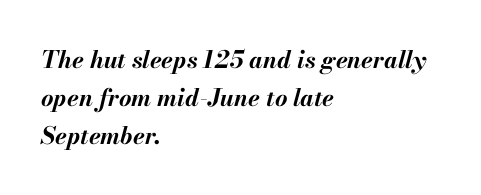
Honestly, the letter spacing is just normal — you wouldn't notice it. Every character sits at an angle, as italics do. A student would call this left alignment; a typographer would say flush left, rag right. Line spacing here is normal. The zone under the glyphs is completely vacant. Strong, thick strokes mark this as bold type.
